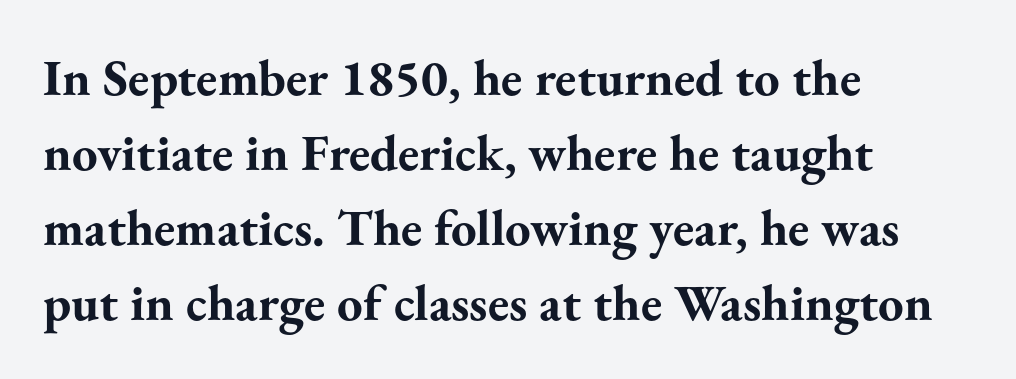
Caption: multi-line text, flush left, ragged right. Spacing verdict: proportional, widths tailored to each character. Italic: no, the glyphs are upright roman. Notice how thick the strokes are: this is what a full bold looks like. Regarding leading, the lines here are spaced in the standard way.
